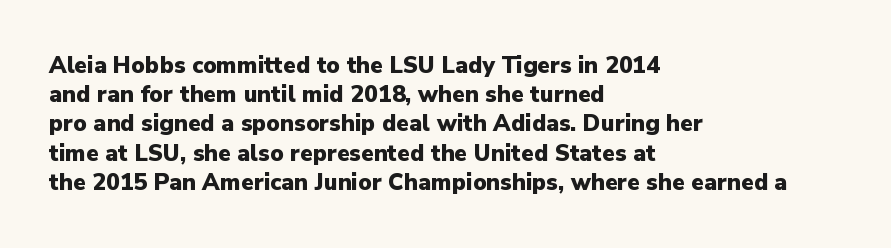
Is the block centered? No — it sits flush against the left margin. Strong, thick strokes mark this as bold type. Plain, unruled lines of type. Nothing unusual about the tracking: characters are spaced as the font intends. When letters stand straight like this, we call the style roman or upright. One glance says typical: line gaps are just what's usual.
